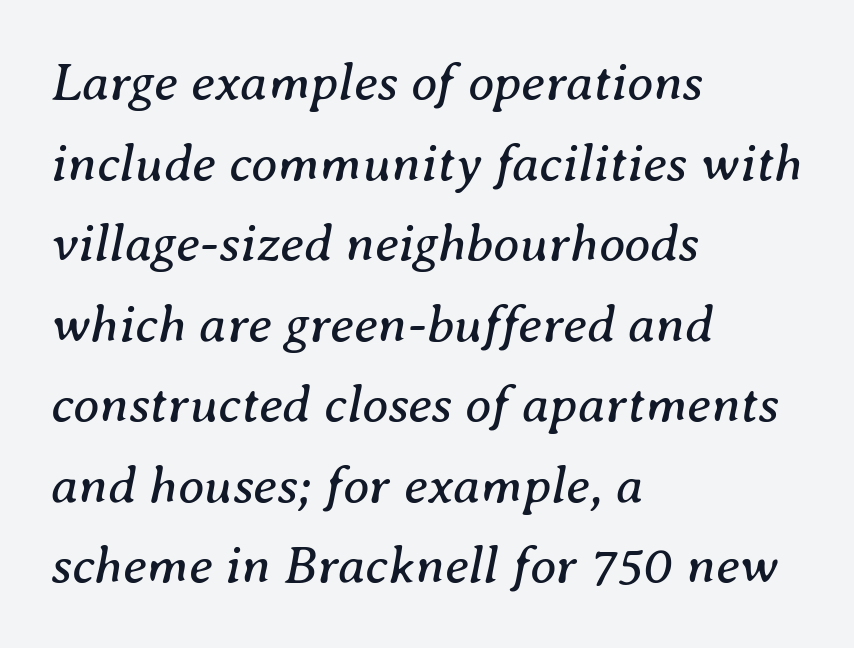
Q: Is the text bold? A: No.
Q: Is the text italic (slanted)? A: Yes, it leans right by about 8 degrees.
Q: Is the typeface a serif or a sans-serif typeface? A: Serif.
Q: Is the text underlined? A: No.
Q: How is the paragraph aligned? A: Left-aligned.
Q: Is the spacing between letters normal or unusually wide? A: Normal.
Q: Is the spacing between lines tight, normal or loose? A: Normal.
Q: Width (condensed, normal, or wide)? A: Normal.
Q: Stroke contrast? A: Medium.
Q: x-height? A: Medium.
Q: Monospaced? A: No.
